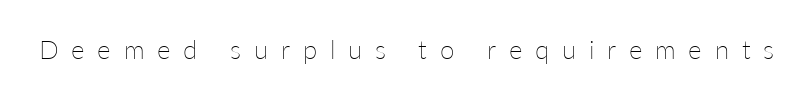
Each stroke keeps to a modest, everyday thickness or less. Letter spacing: wide. The string is rendered with underlining switched off. A typesetter would mark this as roman, not italic.
